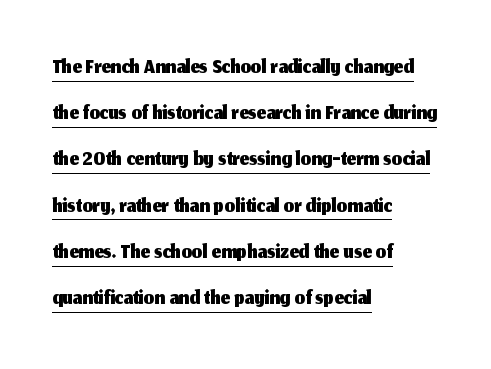
Q: Is the text italic (slanted)? A: No, it is upright.
Q: Is the typeface a serif or a sans-serif typeface? A: Sans-serif.
Q: Is the text underlined? A: Yes.
Q: How is the paragraph aligned? A: Left-aligned.
Q: Is the spacing between letters normal or unusually wide? A: Normal.
Q: Is the spacing between lines tight, normal or loose? A: Normal.
Q: Width (condensed, normal, or wide)? A: Normal.
Q: Stroke contrast? A: Medium.
Q: x-height? A: Medium.
Q: Monospaced? A: No.
